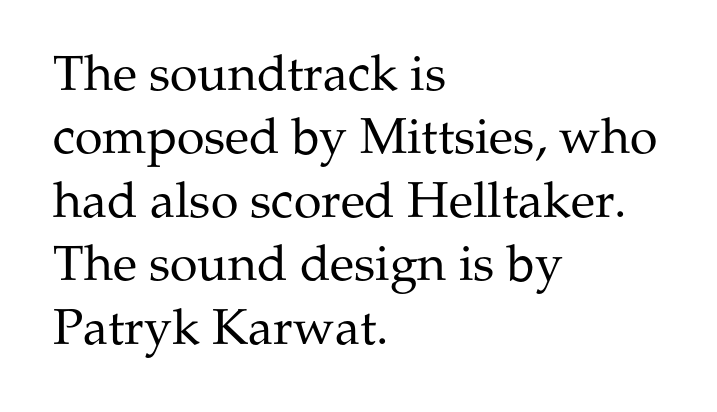
Q: Is the text bold? A: No.
Q: Is the text italic (slanted)? A: No, it is upright.
Q: Is the typeface a serif or a sans-serif typeface? A: Serif.
Q: Is the text underlined? A: No.
Q: How is the paragraph aligned? A: Left-aligned.
Q: Is the spacing between letters normal or unusually wide? A: Normal.
Q: Is the spacing between lines tight, normal or loose? A: Normal.
Q: Width (condensed, normal, or wide)? A: Normal.
Q: Stroke contrast? A: Medium.
Q: x-height? A: Medium.
Q: Monospaced? A: No.
